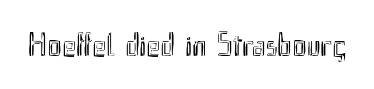
{"italic": "no", "width": "condensed", "x_height": "small", "monospaced": "no", "underline": "no", "letter_spacing": "normal", "letter_spacing_em": 0.0, "glyph_px": 33}
